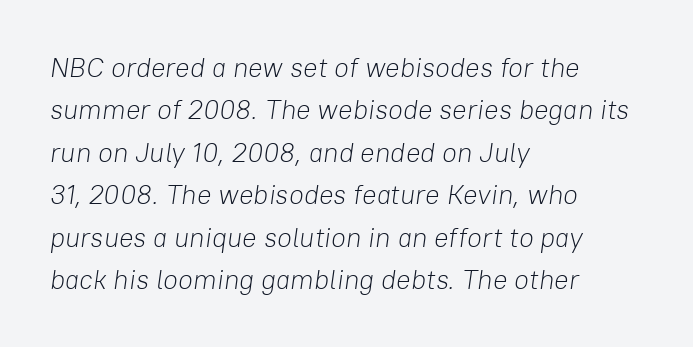
The image shows 27 px text type, italic (leaning right); set left-aligned, normal line spacing (1.57x), normal letter spacing, not underlined.
